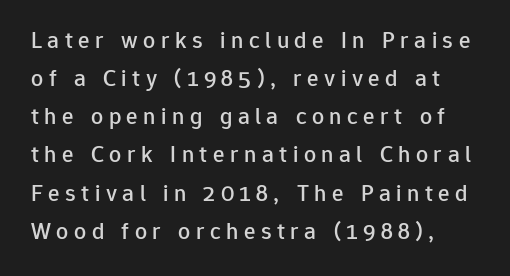
Bare-footed words on every line. The lettering stays uniformly vertical, giving the passage a roman look. Compared with a centered layout, this one pins lines to the left instead. The passage shown has open, widely tracked lettering throughout. Evenly set lines give the paragraph a standard silhouette.
